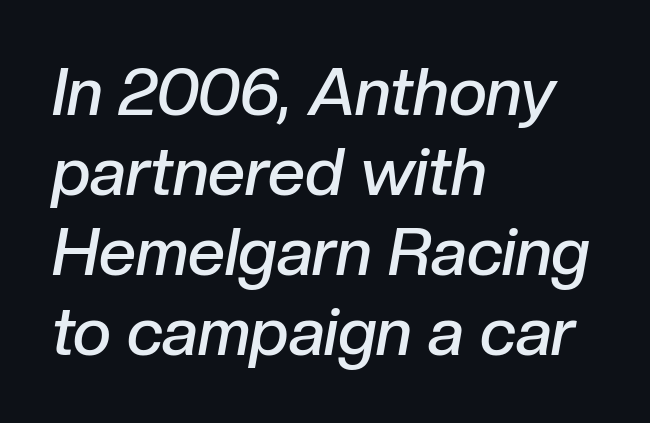
{"italic": "yes", "lean": "right", "slant_degrees": 10, "bold": "semi", "weight": "semibold", "width": "normal", "stroke_contrast": "low", "x_height": "medium", "monospaced": "no", "underline": "no", "align": "left", "line_spacing_ratio": 1.21, "letter_spacing": "normal", "letter_spacing_em": 0.0, "glyph_px": 66}
